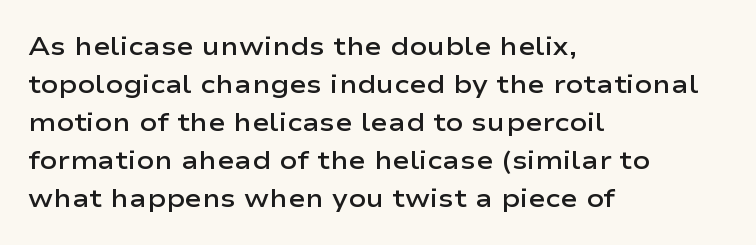
{"italic": "no", "bold": "semi", "underline": "no", "align": "left", "line_spacing": "normal", "line_spacing_ratio": 1.46, "letter_spacing": "normal", "letter_spacing_em": 0.0, "glyph_px": 26}
